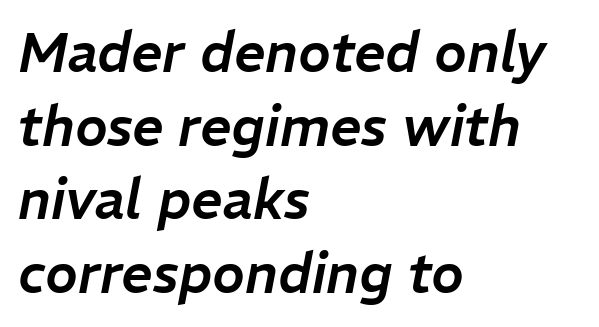
{"italic": "yes", "lean": "right", "slant_degrees": 11, "width": "normal", "stroke_contrast": "low", "x_height": "medium", "monospaced": "no", "underline": "no", "align": "left", "line_spacing": "normal", "line_spacing_ratio": 1.34, "letter_spacing": "normal", "letter_spacing_em": 0.0, "glyph_px": 55}
